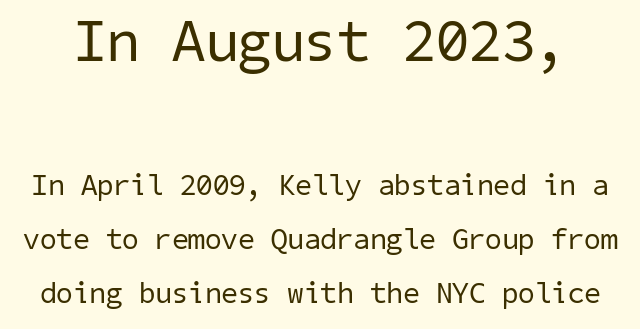
Q: Is the text bold? A: No.
Q: Is the typeface a serif or a sans-serif typeface? A: Sans-serif.
Q: Is the text underlined? A: No.
Q: Is the spacing between letters normal or unusually wide? A: Normal.
Q: Which block of text is set in a larger size, the first (top) or the second (bottom)? A: The first (top) one.
Q: Width (condensed, normal, or wide)? A: Normal.
Q: Stroke contrast? A: Low.
Q: x-height? A: Medium.
